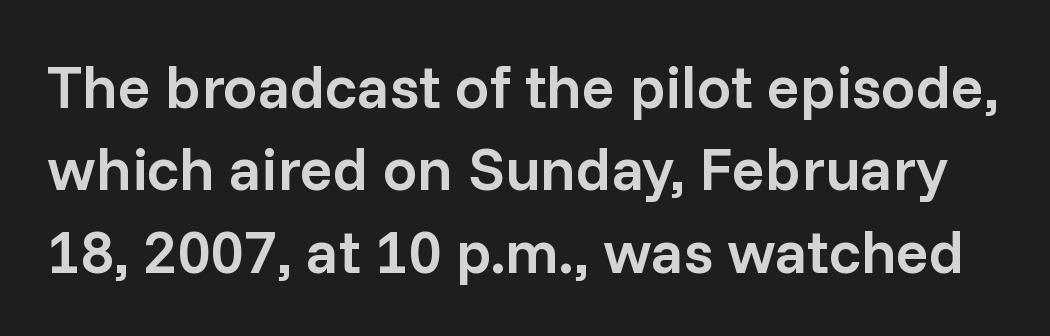
{"serif": "no", "italic": "no", "bold": "semi", "weight": "semibold", "width": "normal", "stroke_contrast": "low", "x_height": "medium", "monospaced": "no", "underline": "no", "line_spacing": "normal", "line_spacing_ratio": 1.35, "letter_spacing": "normal", "letter_spacing_em": 0.0, "glyph_px": 61}
